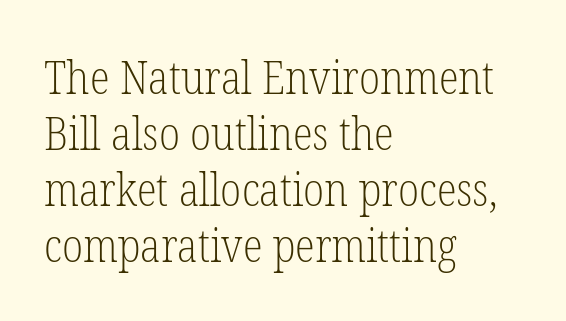
Proportional: the letters do not fall into vertical columns. Beneath every word, the page is bare. A typesetter would mark this as roman, not italic. The letterforms sit at book weight or below. A student would call this left alignment; a typographer would say flush left, rag right. Examine the stroke ends and you'll spot serifs.
